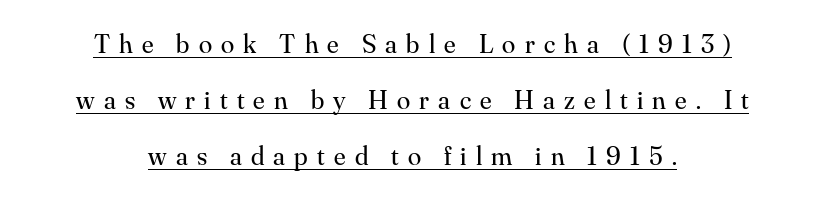
Casual observation: everything's sitting right in the middle. A typesetter would call this heavily tracked-out type. A typesetter would call this leading open, well beyond the default. You can tell it's not italic because the verticals are truly vertical. No heavy texture on the line: the type isn't bold. The string is rendered with underlining switched on.
